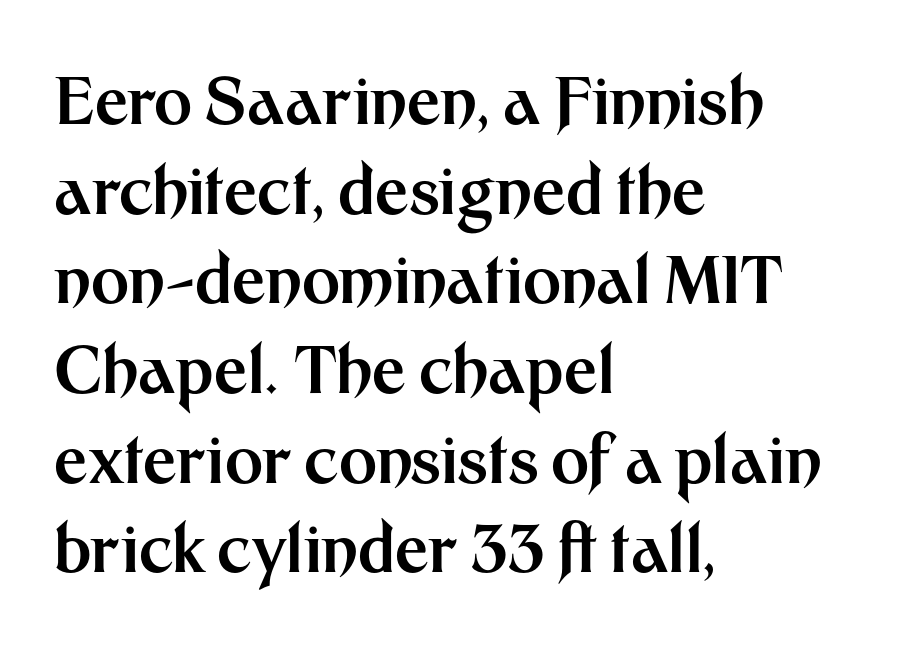
Notice how thick the strokes are: this is what a full bold looks like. Style check: upright. The designer left line spacing at the default. Examine the stroke ends and you'll find no serifs.
